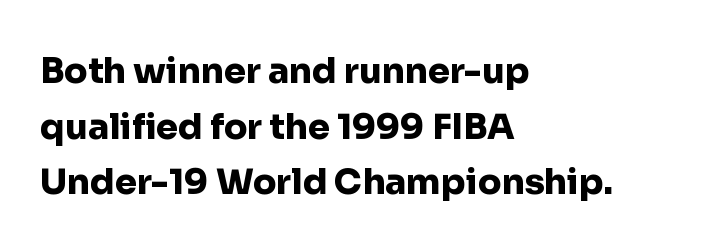
The image shows 35 px heavy sans-serif type, upright; set left-aligned, normal line spacing (1.59x), normal letter spacing, not underlined; low stroke contrast and a medium x-height.
